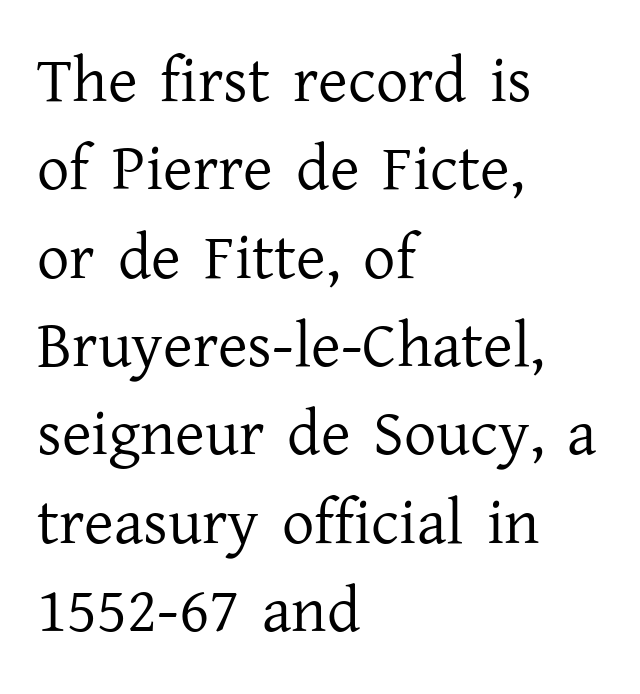
The typesetting does not lean heavy: it is not bold. The string is rendered with underlining switched off. The lettering holds an erect, upright posture throughout. All the whitespace from short lines collects on the right. This block has exactly the height ordinary leading produces. Students, note that the glyphs here touch the page at normal intervals.
